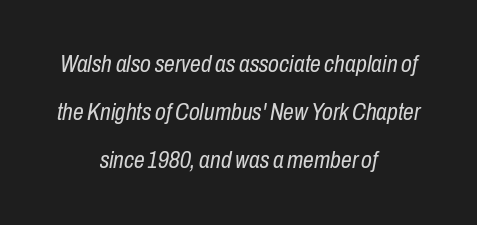
The image shows 24 px text type, italic (leaning right); set centered, loose line spacing (2.01x), normal letter spacing, not underlined.
